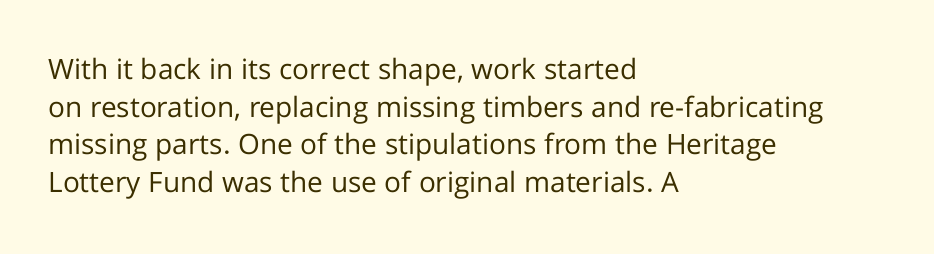
The image shows 28 px regular-weight sans-serif type, upright; set left-aligned, normal line spacing (1.34x), normal letter spacing, not underlined; low stroke contrast and a medium x-height.
